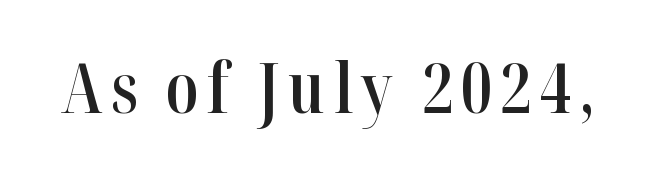
The image shows 69 px semibold, condensed serif type, upright; set not underlined; high stroke contrast and a medium x-height.
